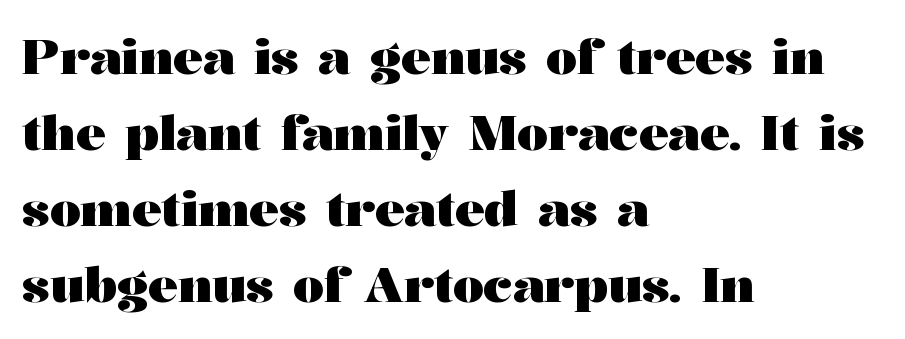
Nope, not italic — everything's standing straight. A typesetter would call this proportional, since set widths differ per character. The rendering anchors every line to the left-hand side. The words here are not underlined. The rendering keeps characters at their native spacing. These lines sit exactly where default settings would place them.
